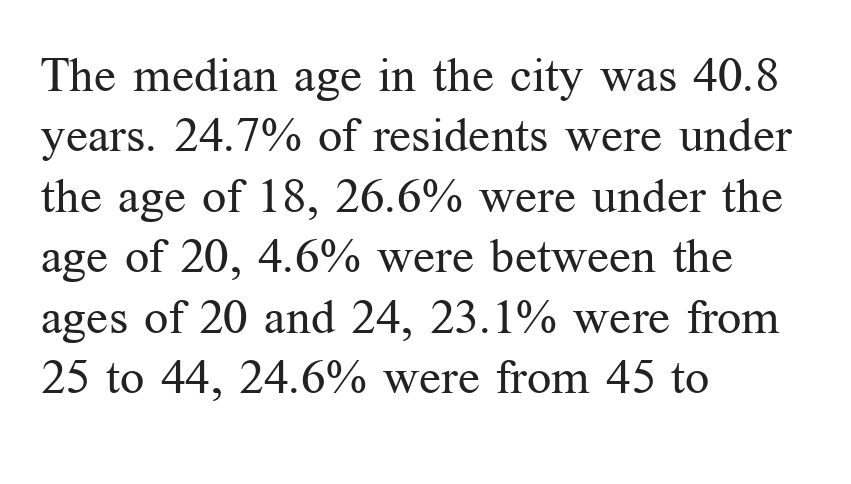
The image shows 48 px regular-weight serif type, upright; set left-aligned, normal line spacing (1.26x), normal letter spacing, not underlined; medium stroke contrast and a medium x-height.
